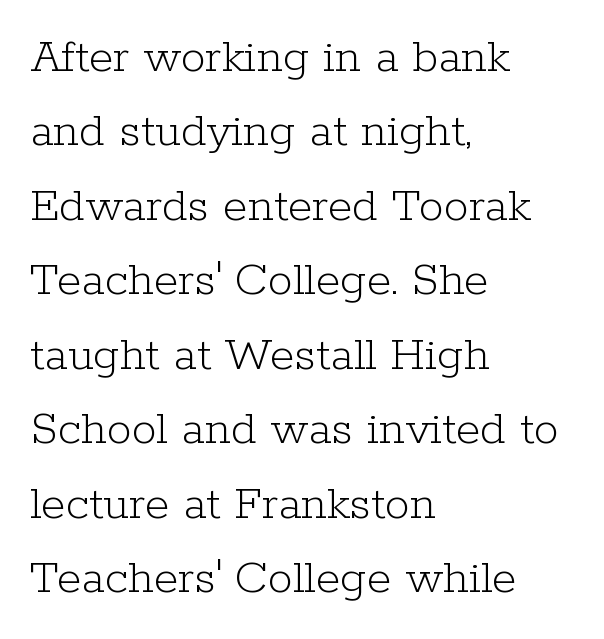
Unlike a clean sans, this face finishes its strokes with serifs. Each row of text sits above clean, open space. The text block is weighted toward the left margin, trailing off unevenly rightward. Weight: regular or lighter. Default kerning and tracking; the words read as compact shapes.
